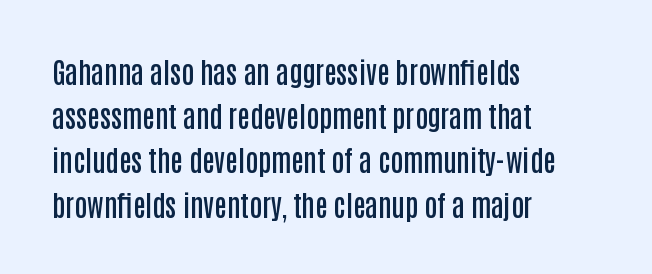
Emphasis by weight is partial: semibold. Just letters on the line, the space beneath them empty. Horizontal bands of white between lines are of average thickness. Horizontal alignment here is leftward, the default for most running prose. If you drew a line through each stem, it would be perfectly vertical.
